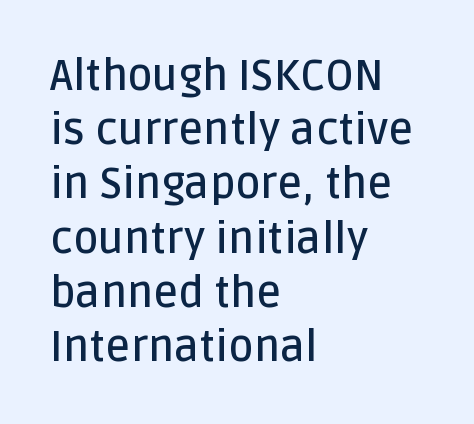
{"serif": "no", "italic": "no", "bold": "semi", "weight": "semibold", "width": "normal", "stroke_contrast": "low", "x_height": "large", "monospaced": "no", "underline": "no", "align": "left", "line_spacing": "normal", "line_spacing_ratio": 1.26, "letter_spacing": "normal", "letter_spacing_em": 0.0, "glyph_px": 43}
